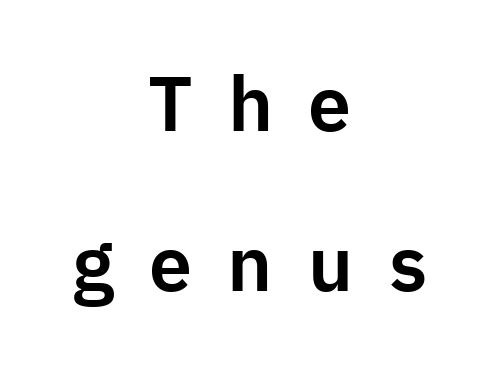
The image shows 77 px sans-serif type, upright; set centered, loose line spacing (2.08x), unusually wide letter spacing (+0.46 em), not underlined; low stroke contrast and a medium x-height.
